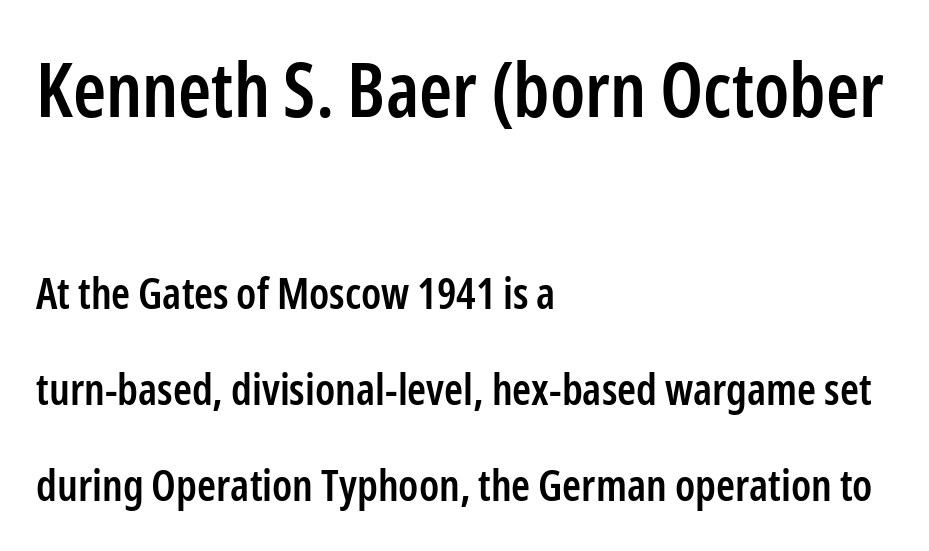
Q: Is the text bold? A: Semi-bold.
Q: Is the text italic (slanted)? A: No, it is upright.
Q: Is the typeface a serif or a sans-serif typeface? A: Sans-serif.
Q: Is the text underlined? A: No.
Q: How is the paragraph aligned? A: Left-aligned.
Q: Is the spacing between letters normal or unusually wide? A: Normal.
Q: Is the spacing between lines tight, normal or loose? A: Loose.
Q: Which block of text is set in a larger size, the first (top) or the second (bottom)? A: The first (top) one.
Q: Width (condensed, normal, or wide)? A: Condensed.
Q: Stroke contrast? A: Low.
Q: x-height? A: Medium.
Q: Monospaced? A: No.
